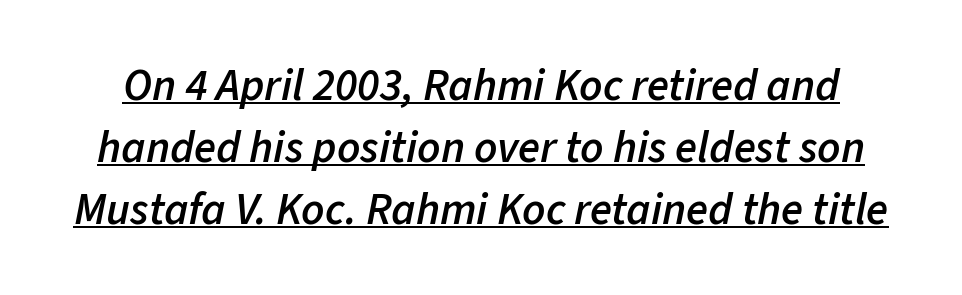
{"italic": "yes", "lean": "right", "slant_degrees": 11, "bold": "semi", "weight": "semibold", "width": "normal", "stroke_contrast": "low", "x_height": "medium", "monospaced": "no", "underline": "yes", "line_spacing": "normal", "line_spacing_ratio": 1.38, "letter_spacing": "normal", "letter_spacing_em": 0.0, "glyph_px": 45}
